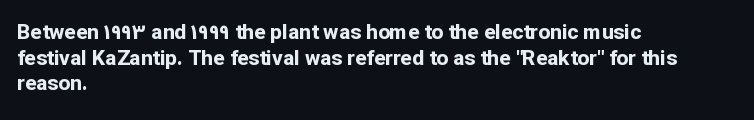
Q: Is the text bold? A: Yes.
Q: Is the text italic (slanted)? A: No, it is upright.
Q: Is the text underlined? A: No.
Q: How is the paragraph aligned? A: Left-aligned.
Q: Is the spacing between letters normal or unusually wide? A: Normal.
